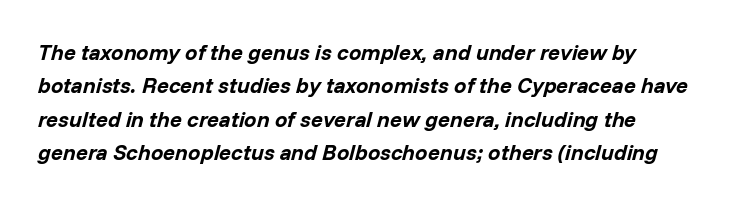
The image shows 22 px bold type, italic (leaning right); set left-aligned, normal line spacing (1.52x), normal letter spacing, not underlined.
